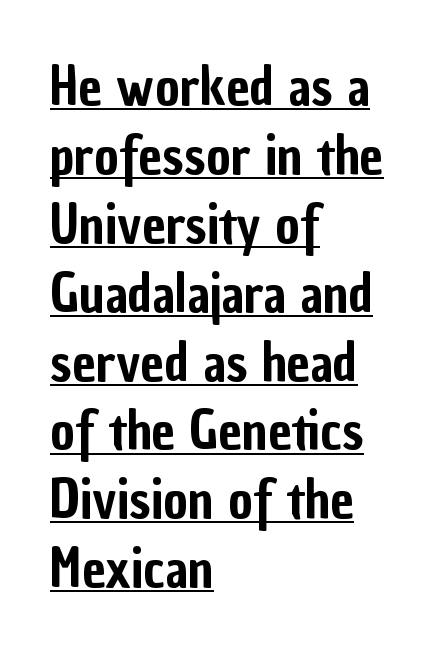
The glyphs are accompanied by a horizontal stroke just below them. How would I describe the line gaps? Plain and ordinary. Varying glyph widths throughout — classic text-font behaviour. Is there any slant? The stems are plumb. Short and long lines alike share a common starting point at left.
